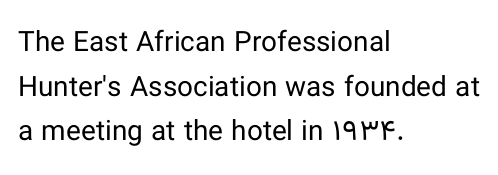
Q: Is the text bold? A: No.
Q: Is the text italic (slanted)? A: No, it is upright.
Q: Is the typeface a serif or a sans-serif typeface? A: Sans-serif.
Q: Is the text underlined? A: No.
Q: How is the paragraph aligned? A: Left-aligned.
Q: Is the spacing between letters normal or unusually wide? A: Normal.
Q: Is the spacing between lines tight, normal or loose? A: Normal.
Q: Width (condensed, normal, or wide)? A: Normal.
Q: Stroke contrast? A: Low.
Q: x-height? A: Medium.
Q: Monospaced? A: No.
